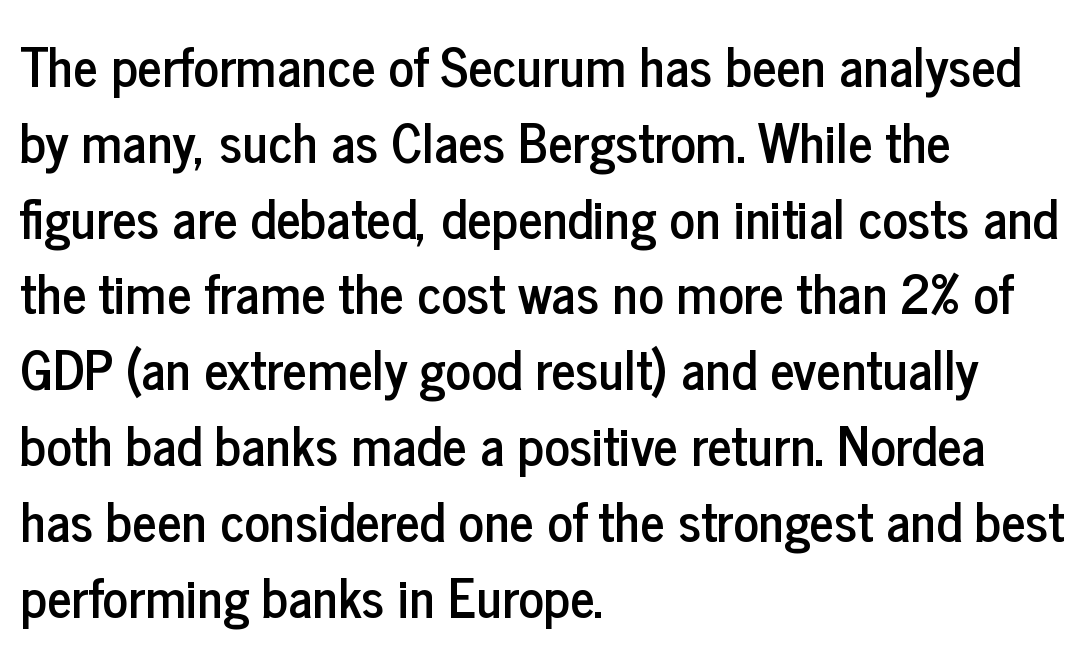
The image shows 53 px condensed sans-serif type, upright; set left-aligned, normal line spacing (1.43x), normal letter spacing, not underlined; low stroke contrast and a medium x-height.
